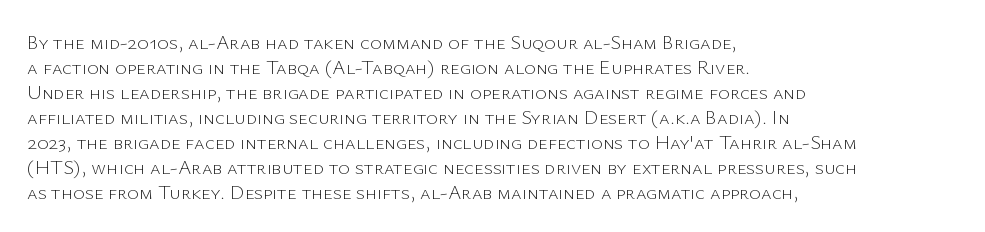
Q: Is the text bold? A: No.
Q: Is the text italic (slanted)? A: No, it is upright.
Q: Is the text underlined? A: No.
Q: How is the paragraph aligned? A: Left-aligned.
Q: Is the spacing between letters normal or unusually wide? A: Normal.
Q: Is the spacing between lines tight, normal or loose? A: Normal.
